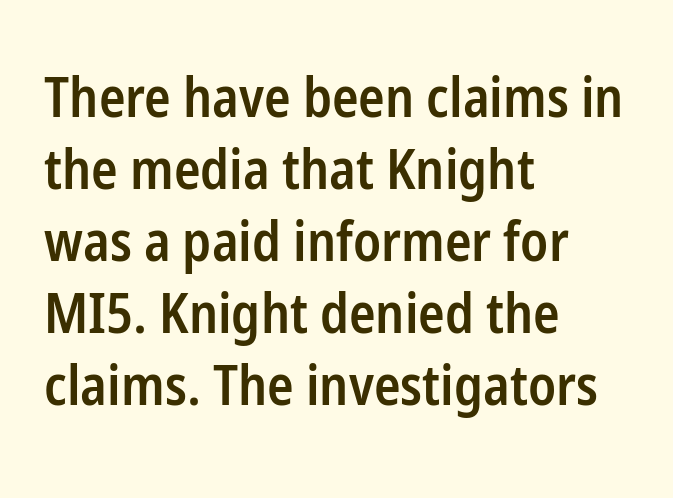
Q: Is the text bold? A: Semi-bold.
Q: Is the text italic (slanted)? A: No, it is upright.
Q: Is the typeface a serif or a sans-serif typeface? A: Sans-serif.
Q: Is the text underlined? A: No.
Q: How is the paragraph aligned? A: Left-aligned.
Q: Is the spacing between letters normal or unusually wide? A: Normal.
Q: Is the spacing between lines tight, normal or loose? A: Normal.
Q: Width (condensed, normal, or wide)? A: Condensed.
Q: Stroke contrast? A: Low.
Q: x-height? A: Medium.
Q: Monospaced? A: No.
